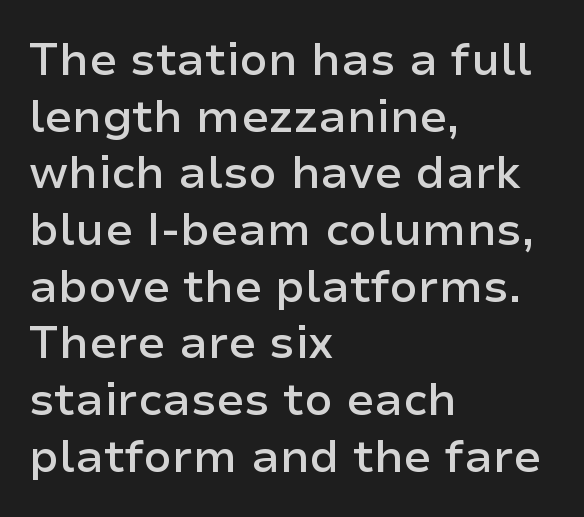
Anything drawn beneath the words? Only blank space. Italic: no, the glyphs are upright roman. The letters are semibold — heavier than regular but short of a full bold. Here the designer chose a conventional face with non-uniform glyph widths. The rows are spaced the way most documents space them. The compositor pushed each line to the left boundary.
